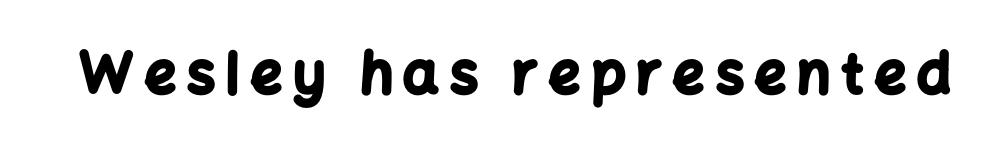
The image shows 56 px bold sans-serif type, upright; set not underlined; low stroke contrast and a medium x-height.
